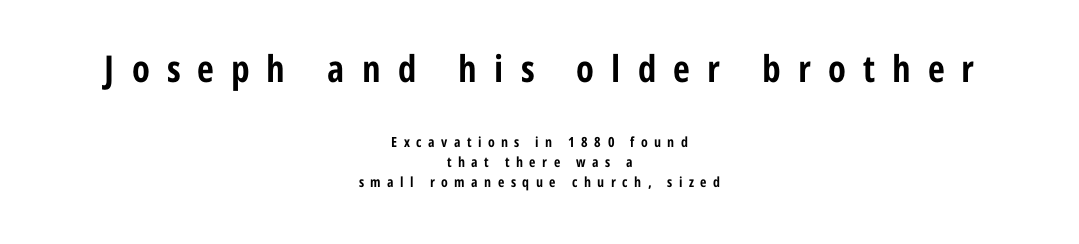
Q: Is the text bold? A: Yes.
Q: Is the text italic (slanted)? A: No, it is upright.
Q: Is the typeface a serif or a sans-serif typeface? A: Sans-serif.
Q: Is the text underlined? A: No.
Q: How is the paragraph aligned? A: Centered.
Q: Is the spacing between letters normal or unusually wide? A: Unusually wide.
Q: Is the spacing between lines tight, normal or loose? A: Normal.
Q: Which block of text is set in a larger size, the first (top) or the second (bottom)? A: The first (top) one.
Q: Width (condensed, normal, or wide)? A: Condensed.
Q: Stroke contrast? A: Low.
Q: x-height? A: Medium.
Q: Monospaced? A: No.
